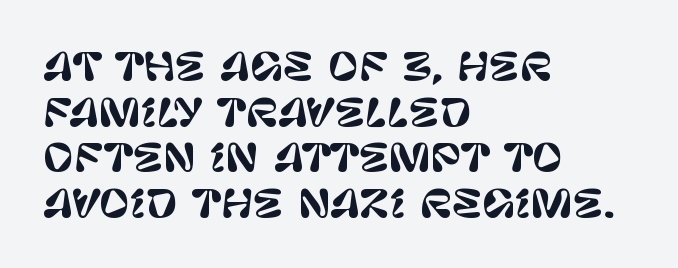
Characters follow at the spacing the type designer built in. The passage is arranged the way most books set body copy — flush left. The font family rendered here belongs to the sans-serif group. These lines are rendered in a variable-pitch font.
